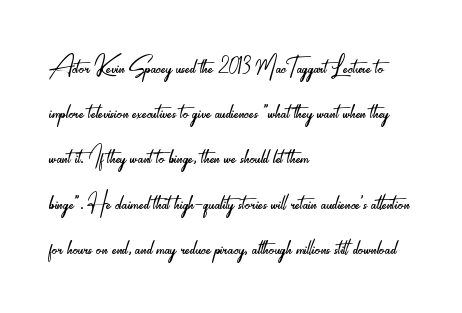
{"serif": "no", "bold": "no", "weight": "light", "width": "condensed", "stroke_contrast": "low", "x_height": "small", "monospaced": "no", "underline": "no", "align": "left", "line_spacing": "normal", "line_spacing_ratio": 1.37, "letter_spacing": "normal", "letter_spacing_em": 0.0, "glyph_px": 33}
